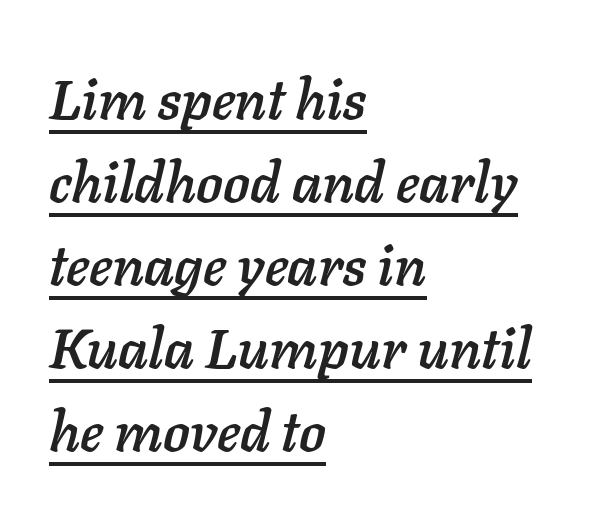
Words appear dense and cohesive because spacing is normal. Short and long lines alike share a common starting point at left. These characters rest on top of a visible drawn line. The letters advance in unequal steps, a hallmark of proportional type. Italic? Definitely — the glyphs are oblique.
